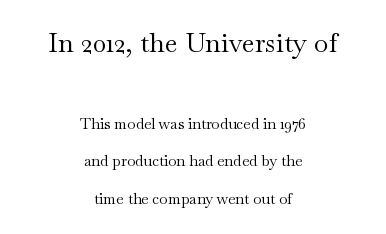
{"italic": "no", "bold": "no", "underline": "no", "align": "center", "line_spacing": "loose", "line_spacing_ratio": 2.49, "letter_spacing": "normal", "letter_spacing_em": 0.0, "larger_block": "first", "size_ratio": 1.8, "glyph_px": 27}
